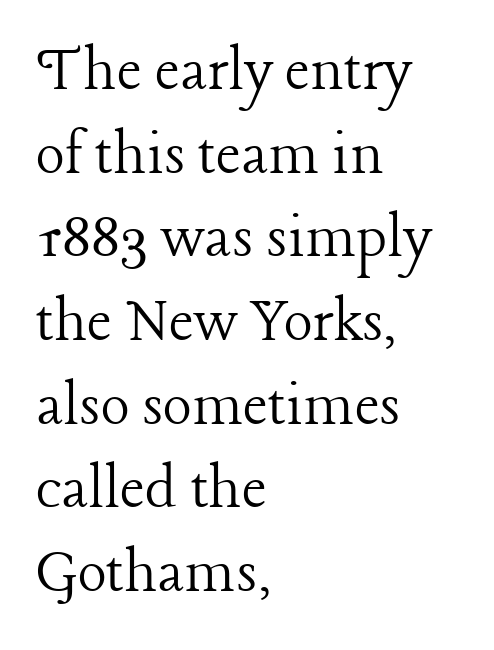
Do the characters align in a grid? No, the font is proportional. The glyphs in this specimen are seriffed. A roman cut, with each character standing at attention. These lines are set flush left with a ragged right edge. The glyphs are unaccompanied by any horizontal stroke below them. Compared with a typical body face, this is equally light or lighter still.
